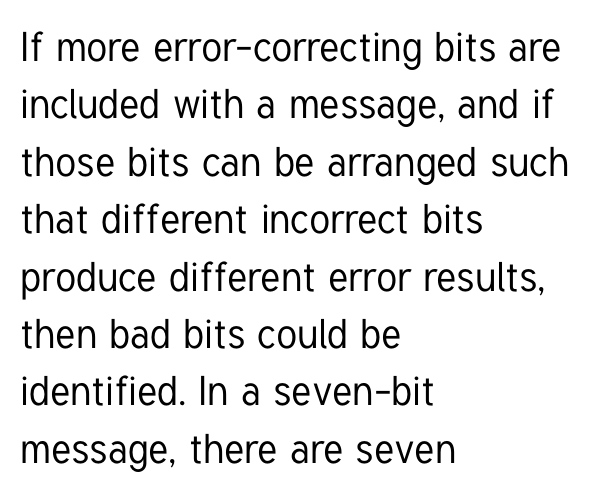
{"serif": "no", "italic": "no", "width": "condensed", "stroke_contrast": "low", "x_height": "medium", "monospaced": "no", "underline": "no", "align": "left", "line_spacing": "normal", "line_spacing_ratio": 1.4, "letter_spacing": "normal", "letter_spacing_em": 0.0, "glyph_px": 41}
